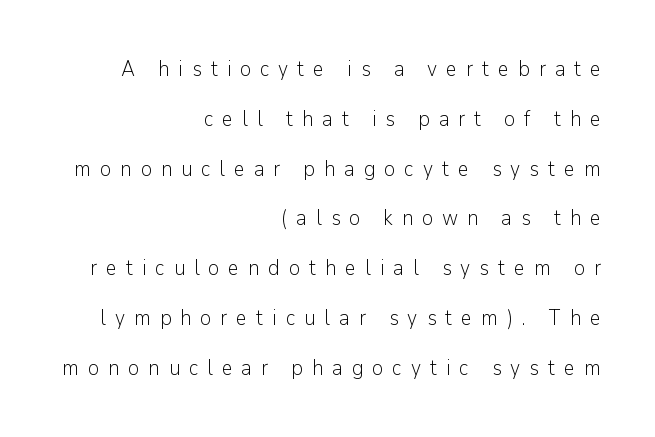
Q: Is the text bold? A: No.
Q: Is the text italic (slanted)? A: No, it is upright.
Q: Is the text underlined? A: No.
Q: How is the paragraph aligned? A: Right-aligned.
Q: Is the spacing between letters normal or unusually wide? A: Unusually wide.
Q: Is the spacing between lines tight, normal or loose? A: Loose.
